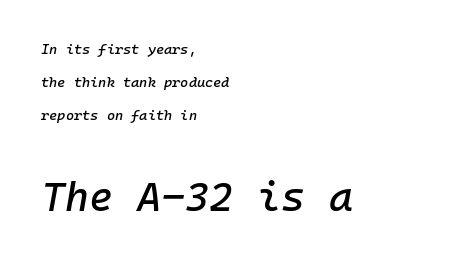
How would I describe the line gaps? Wide and relaxed. The later block is typeset at a bigger size than the earlier block. Unmarked baselines from the first word to the last. The line texture is even and compact thanks to regular tracking.
